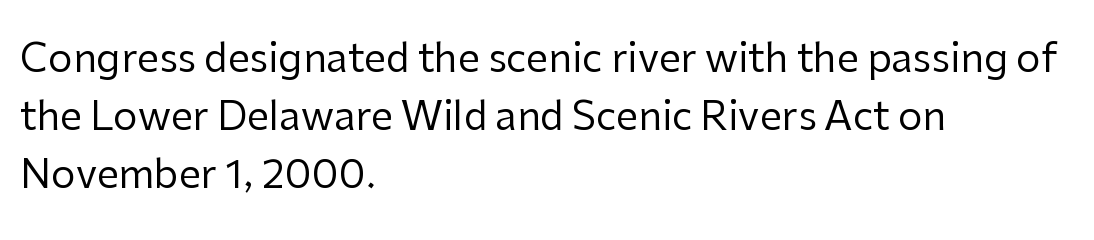
No feet cap the strokes, marking this as sans-serif type. Stroke mass is kept to a normal reading level or below. Vertically, the passage feels balanced, rows spaced as you'd expect. Students, note that the glyphs here touch the page at normal intervals. Looks like regular typesetting: each glyph gets only the width it needs. This rendering features lettering with no underline.
